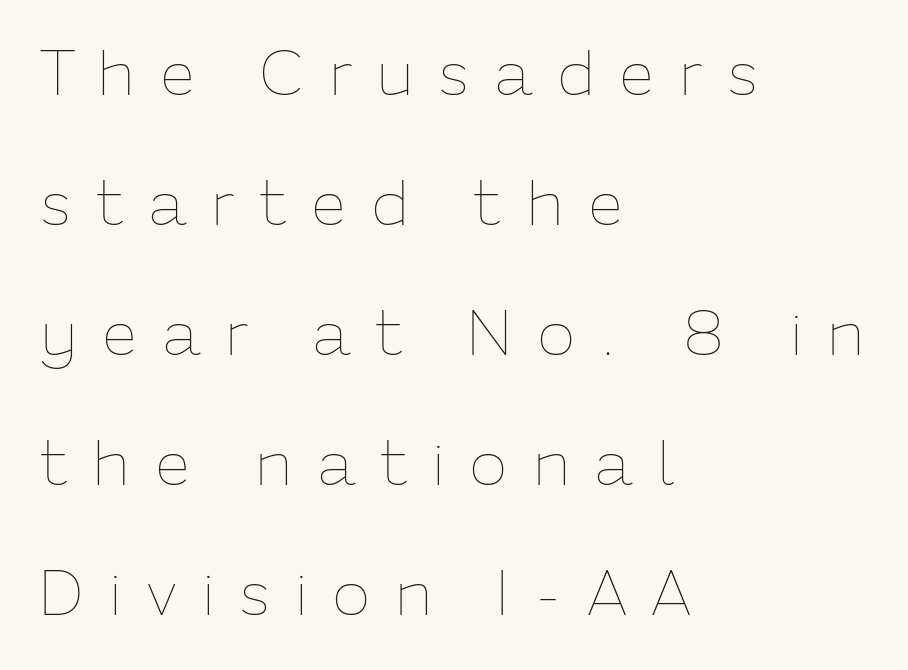
The image shows 64 px thin type, upright; set left-aligned, loose line spacing (2.03x), unusually wide letter spacing (+0.38 em), not underlined; low stroke contrast and a medium x-height.
